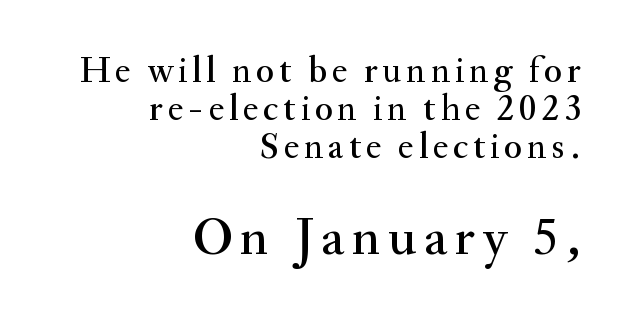
{"serif": "yes", "italic": "no", "width": "normal", "stroke_contrast": "medium", "x_height": "small", "monospaced": "no", "underline": "no", "align": "right", "line_spacing": "tight", "line_spacing_ratio": 1.03, "larger_block": "second", "size_ratio": 1.49, "glyph_px": 55}
